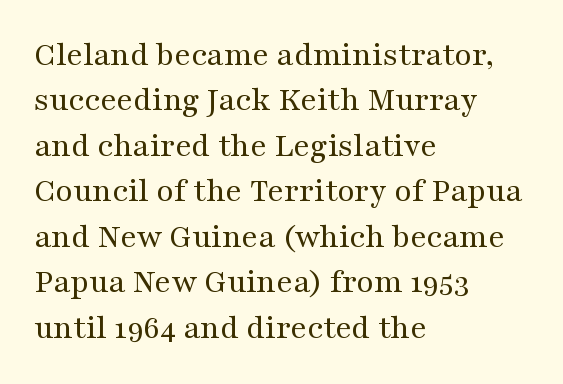
The image shows 35 px regular-weight, wide serif type, upright; set left-aligned, normal line spacing (1.3x), normal letter spacing, not underlined; medium stroke contrast and a medium x-height.
